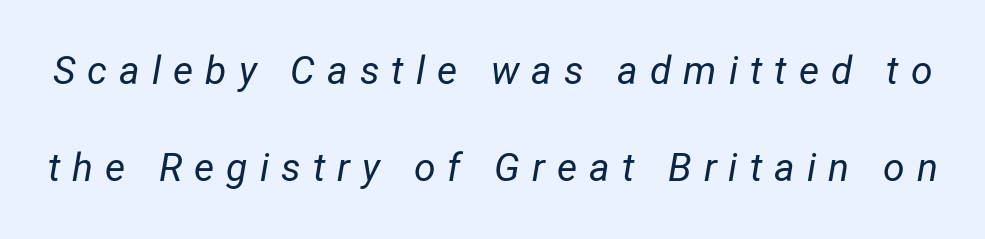
Style check: oblique. Notice the wide empty band between every row — that's loose leading. These lines are rendered in a variable-pitch font. The tracking reads as deliberately expanded to a designer's eye. Quick note: underline off. Nothing heavy about these letters — not bold at all.
